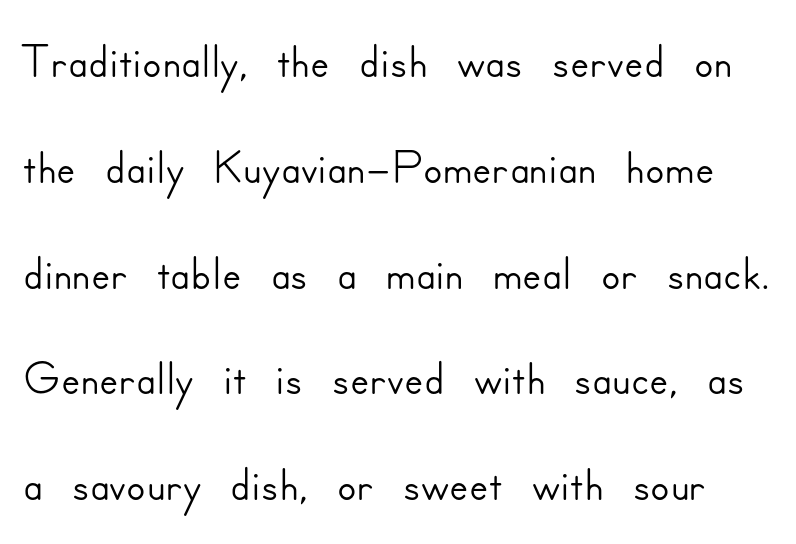
{"serif": "no", "italic": "no", "width": "normal", "stroke_contrast": "low", "x_height": "small", "monospaced": "no", "underline": "no", "line_spacing": "normal", "line_spacing_ratio": 1.49, "letter_spacing": "normal", "letter_spacing_em": 0.0, "glyph_px": 71}
